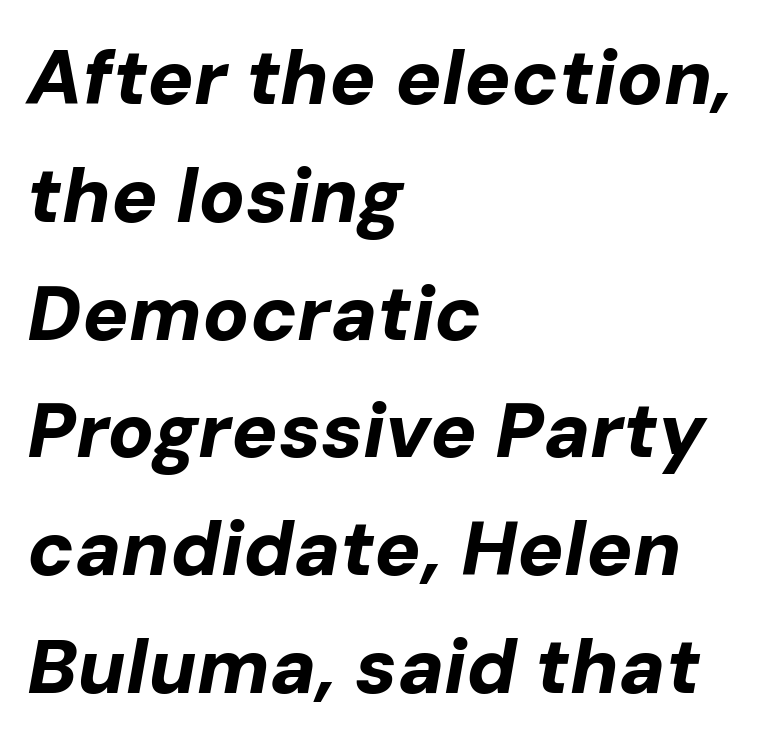
{"italic": "yes", "lean": "right", "slant_degrees": 10, "bold": "yes", "weight": "bold", "width": "normal", "stroke_contrast": "low", "x_height": "medium", "monospaced": "no", "underline": "no", "align": "left", "line_spacing": "normal", "line_spacing_ratio": 1.53, "letter_spacing": "normal", "letter_spacing_em": 0.0, "glyph_px": 77}
